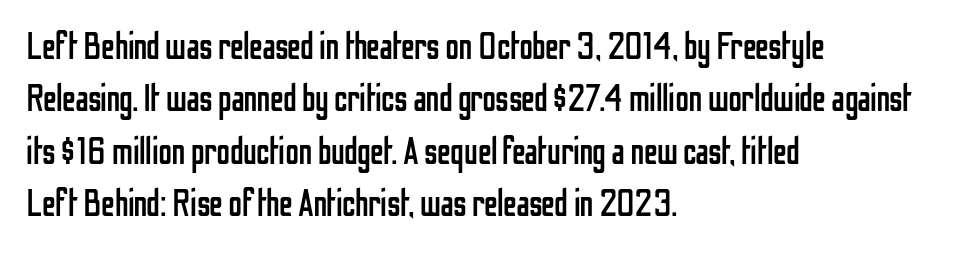
Q: Is the text bold? A: No.
Q: Is the text italic (slanted)? A: No, it is upright.
Q: Is the typeface a serif or a sans-serif typeface? A: Sans-serif.
Q: Is the text underlined? A: No.
Q: How is the paragraph aligned? A: Left-aligned.
Q: Is the spacing between letters normal or unusually wide? A: Normal.
Q: Is the spacing between lines tight, normal or loose? A: Normal.
Q: Width (condensed, normal, or wide)? A: Condensed.
Q: Stroke contrast? A: Low.
Q: x-height? A: Medium.
Q: Monospaced? A: No.
